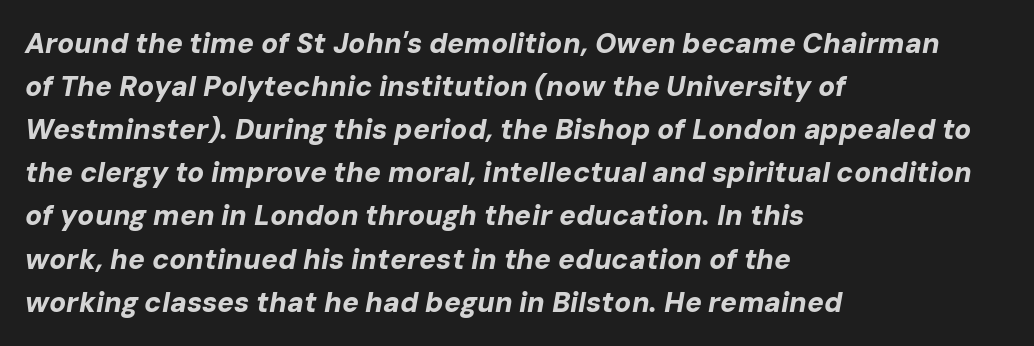
Q: Is the text bold? A: Yes.
Q: Is the text italic (slanted)? A: Yes, it leans right by about 10 degrees.
Q: Is the text underlined? A: No.
Q: How is the paragraph aligned? A: Left-aligned.
Q: Is the spacing between letters normal or unusually wide? A: Normal.
Q: Is the spacing between lines tight, normal or loose? A: Normal.
Q: Width (condensed, normal, or wide)? A: Normal.
Q: Stroke contrast? A: Low.
Q: x-height? A: Medium.
Q: Monospaced? A: No.
